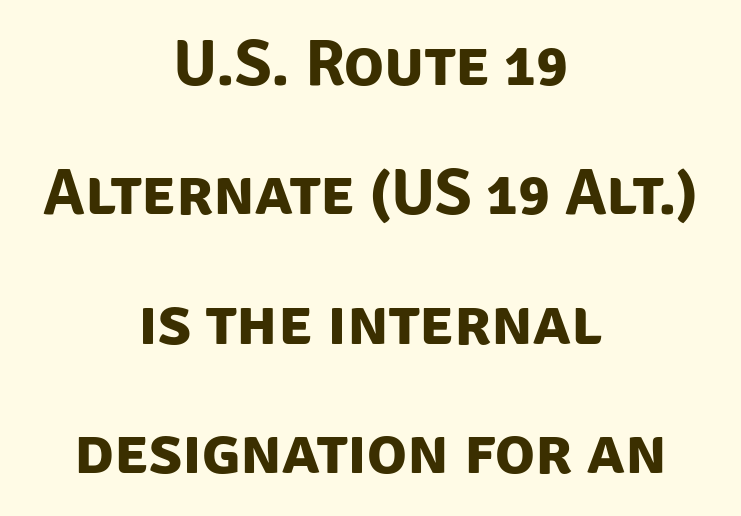
A typesetter would call this proportional, since set widths differ per character. The foot of each line stays bare and open. Caption: bold face, heavy strokes. This rendering uses center alignment, leaving both contours irregular but symmetric. The letters carry no serifs — their stems end cleanly without finishing strokes. Is there much room between lines? Yes — plenty of vertical air separates them.
